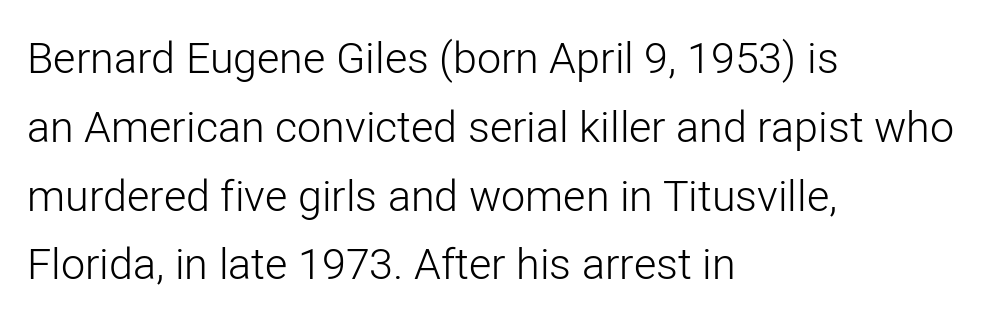
{"serif": "no", "italic": "no", "bold": "no", "weight": "light", "width": "normal", "stroke_contrast": "low", "x_height": "medium", "monospaced": "no", "underline": "no", "align": "left", "line_spacing": "normal", "line_spacing_ratio": 1.6, "letter_spacing": "normal", "letter_spacing_em": 0.0, "glyph_px": 43}
